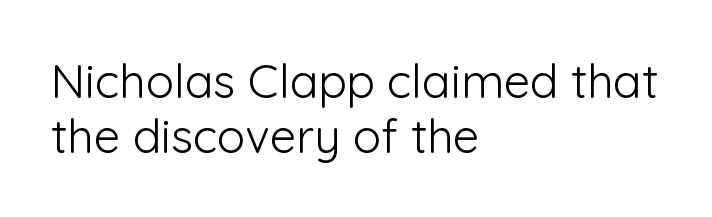
{"serif": "no", "italic": "no", "bold": "no", "weight": "light", "width": "normal", "stroke_contrast": "low", "x_height": "medium", "monospaced": "no", "underline": "no", "align": "left", "line_spacing_ratio": 1.18, "letter_spacing": "normal", "letter_spacing_em": 0.0, "glyph_px": 47}
